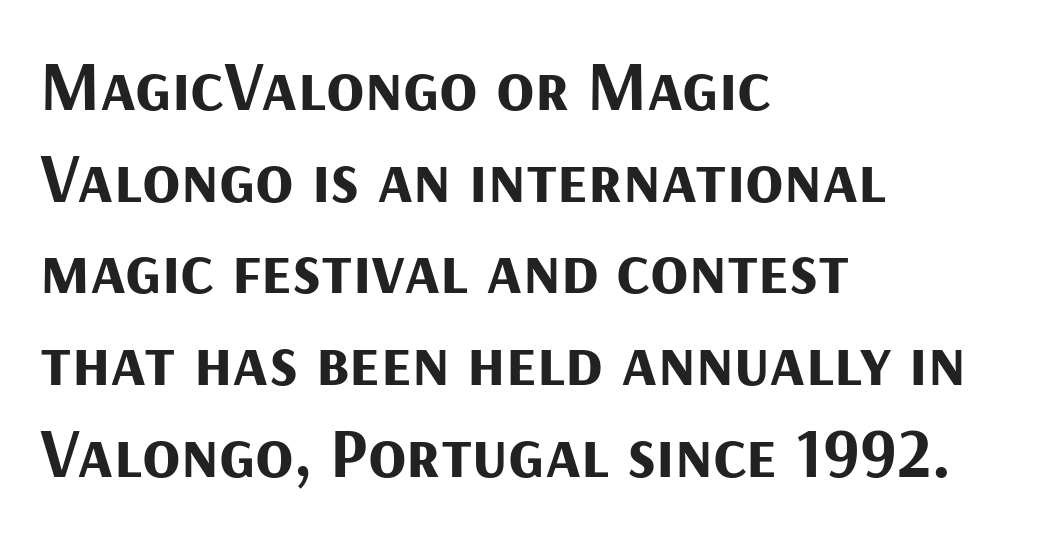
{"serif": "no", "italic": "no", "bold": "yes", "weight": "bold", "width": "normal", "stroke_contrast": "medium", "x_height": "medium", "monospaced": "no", "underline": "no", "align": "left", "line_spacing": "normal", "line_spacing_ratio": 1.31, "letter_spacing": "normal", "letter_spacing_em": 0.0, "glyph_px": 70}
